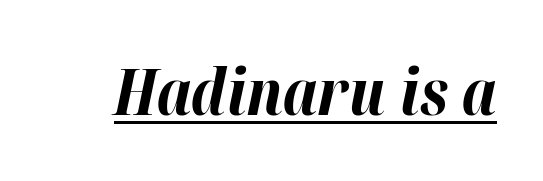
Q: Is the text bold? A: Yes.
Q: Is the text italic (slanted)? A: Yes, it leans right by about 12 degrees.
Q: Is the text underlined? A: Yes.
Q: Is the spacing between letters normal or unusually wide? A: Normal.
Q: Width (condensed, normal, or wide)? A: Normal.
Q: Stroke contrast? A: High.
Q: x-height? A: Medium.
Q: Monospaced? A: No.
